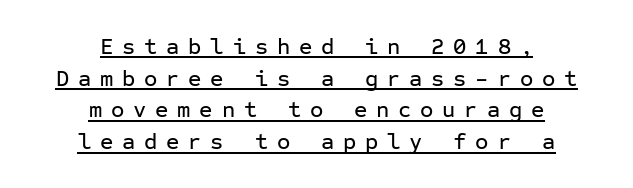
The image shows 23 px text type, upright; set centered, normal line spacing (1.38x), unusually wide letter spacing (+0.38 em), underlined.
